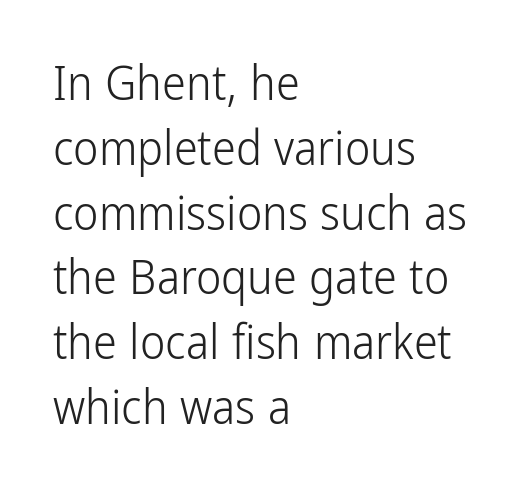
{"serif": "no", "italic": "no", "bold": "no", "weight": "light", "width": "condensed", "stroke_contrast": "low", "x_height": "medium", "monospaced": "no", "underline": "no", "align": "left", "line_spacing": "normal", "line_spacing_ratio": 1.35, "letter_spacing": "normal", "letter_spacing_em": 0.0, "glyph_px": 48}
